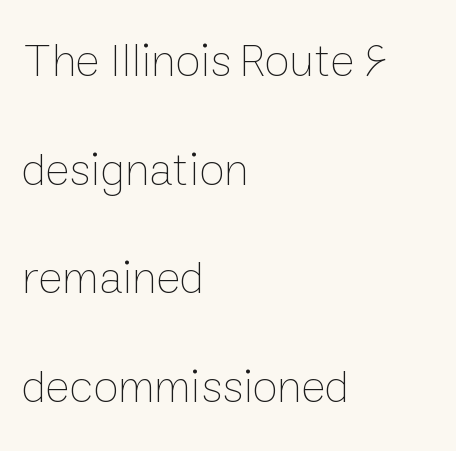
Heaviness? Minimal to ordinary, like unemphasized prose. Whoever set this chose breathing room over compactness in the vertical rhythm. This is roman type, the default non-slanted kind. The ragged edge is on the right, which tells us the setting is flush left.
